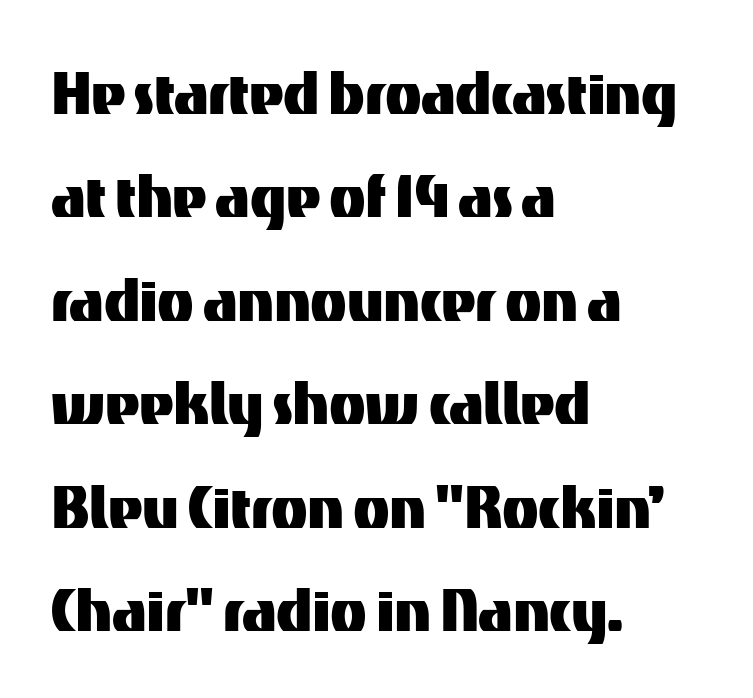
Q: Is the text italic (slanted)? A: No, it is upright.
Q: Is the typeface a serif or a sans-serif typeface? A: Sans-serif.
Q: Is the text underlined? A: No.
Q: How is the paragraph aligned? A: Left-aligned.
Q: Is the spacing between letters normal or unusually wide? A: Normal.
Q: Is the spacing between lines tight, normal or loose? A: Normal.
Q: Width (condensed, normal, or wide)? A: Normal.
Q: Stroke contrast? A: Medium.
Q: x-height? A: Medium.
Q: Monospaced? A: No.
